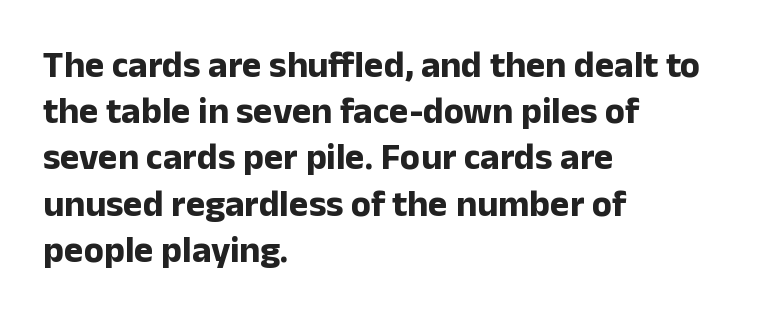
Q: Is the text bold? A: Yes.
Q: Is the text italic (slanted)? A: No, it is upright.
Q: Is the typeface a serif or a sans-serif typeface? A: Sans-serif.
Q: Is the text underlined? A: No.
Q: How is the paragraph aligned? A: Left-aligned.
Q: Is the spacing between letters normal or unusually wide? A: Normal.
Q: Is the spacing between lines tight, normal or loose? A: Normal.
Q: Width (condensed, normal, or wide)? A: Normal.
Q: Stroke contrast? A: Low.
Q: x-height? A: Medium.
Q: Monospaced? A: No.
